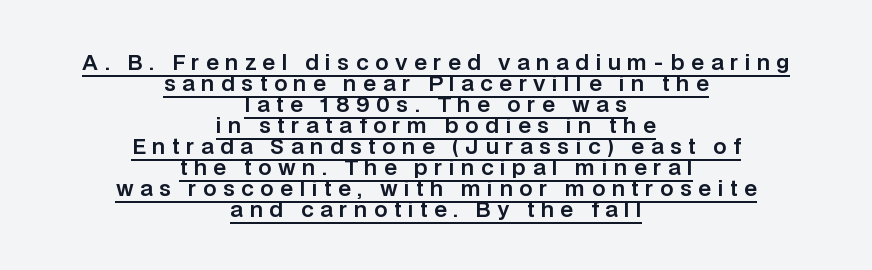
Q: Is the text italic (slanted)? A: No, it is upright.
Q: Is the text underlined? A: Yes.
Q: How is the paragraph aligned? A: Centered.
Q: Is the spacing between letters normal or unusually wide? A: Unusually wide.
Q: Is the spacing between lines tight, normal or loose? A: Tight.
